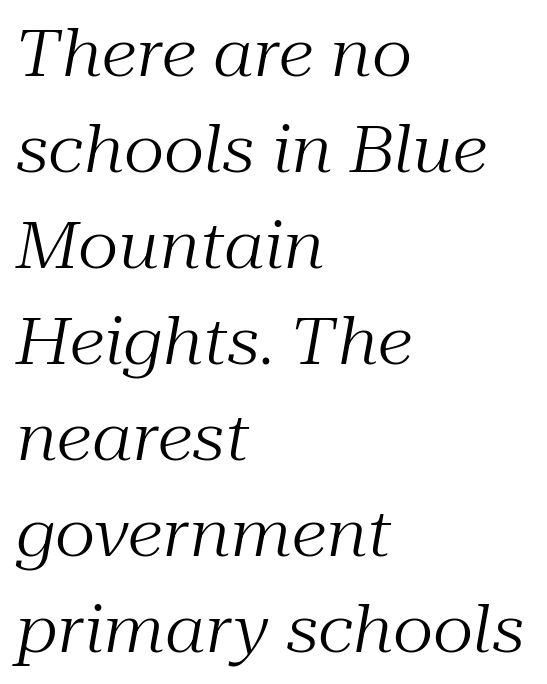
The image shows 64 px regular-weight serif type, italic (leaning right); set left-aligned, normal line spacing (1.5x), normal letter spacing, not underlined; medium stroke contrast and a medium x-height.
